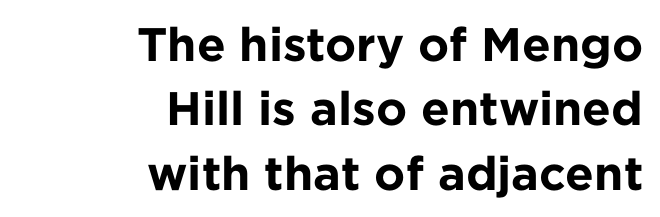
{"serif": "no", "italic": "no", "bold": "yes", "weight": "bold", "width": "normal", "stroke_contrast": "low", "x_height": "medium", "monospaced": "no", "underline": "no", "align": "right", "line_spacing": "normal", "line_spacing_ratio": 1.37, "letter_spacing": "normal", "letter_spacing_em": 0.0, "glyph_px": 47}
